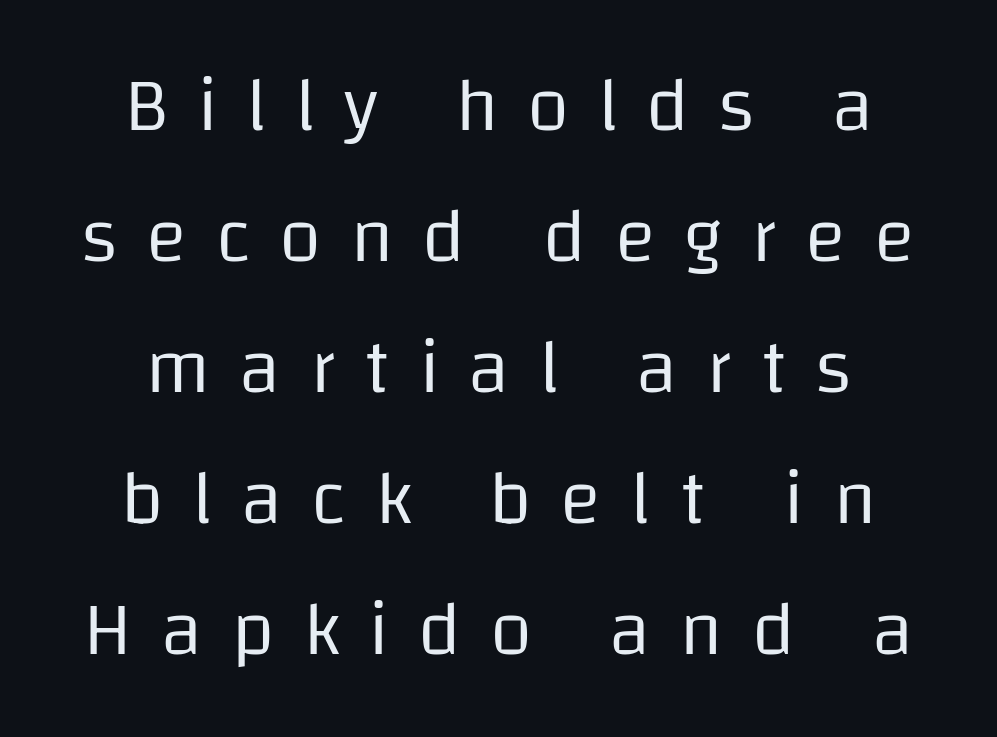
The image shows 77 px regular-weight sans-serif type, upright; set centered, normal line spacing (1.7x), unusually wide letter spacing (+0.37 em), not underlined; low stroke contrast and a large x-height.
